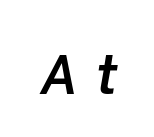
{"italic": "yes", "lean": "right", "slant_degrees": 10, "bold": "semi", "weight": "semibold", "width": "normal", "stroke_contrast": "low", "x_height": "medium", "monospaced": "no", "underline": "no", "letter_spacing": "wide", "letter_spacing_em": 0.32, "glyph_px": 55}
